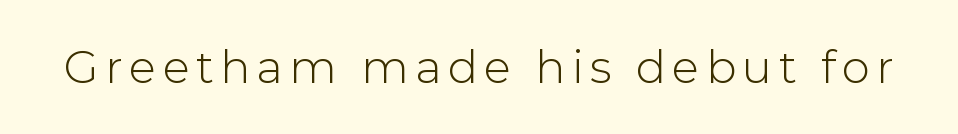
{"serif": "no", "italic": "no", "width": "normal", "stroke_contrast": "low", "x_height": "medium", "monospaced": "no", "underline": "no", "glyph_px": 45}
